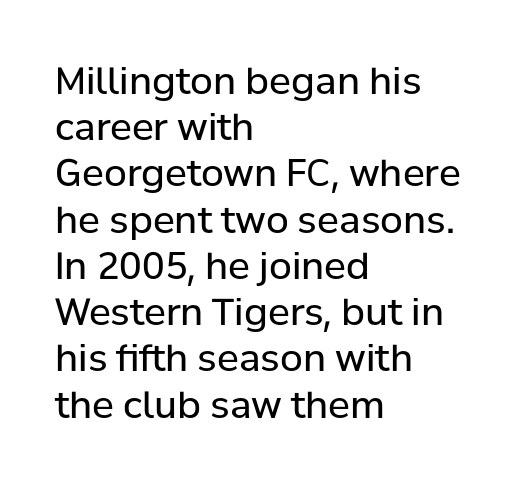
Leading matches the norm, producing a regular column. The area under the type is left untouched. Short and long lines alike share a common starting point at left. Ascenders rise straight up at ninety degrees. This sample uses plain, unmodified letter spacing. This rendering employs a face without finishing strokes, i.e., a sans-serif.
